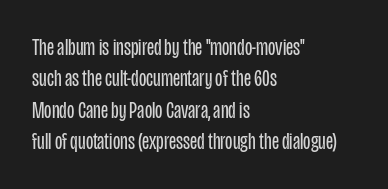
The image shows 24 px text type, upright; set left-aligned, normal line spacing (1.31x), normal letter spacing, not underlined.
